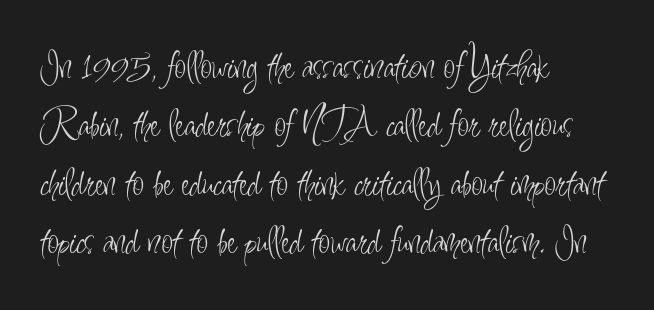
Q: Is the text bold? A: No.
Q: Is the typeface a serif or a sans-serif typeface? A: Sans-serif.
Q: Is the text underlined? A: No.
Q: How is the paragraph aligned? A: Left-aligned.
Q: Is the spacing between letters normal or unusually wide? A: Normal.
Q: Is the spacing between lines tight, normal or loose? A: Normal.
Q: Width (condensed, normal, or wide)? A: Condensed.
Q: Stroke contrast? A: Low.
Q: x-height? A: Small.
Q: Monospaced? A: No.
